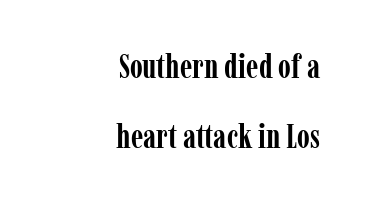
Q: Is the text bold? A: Yes.
Q: Is the text italic (slanted)? A: No, it is upright.
Q: Is the typeface a serif or a sans-serif typeface? A: Serif.
Q: Is the text underlined? A: No.
Q: How is the paragraph aligned? A: Right-aligned.
Q: Is the spacing between letters normal or unusually wide? A: Normal.
Q: Is the spacing between lines tight, normal or loose? A: Loose.
Q: Width (condensed, normal, or wide)? A: Condensed.
Q: Stroke contrast? A: Low.
Q: x-height? A: Medium.
Q: Monospaced? A: No.
